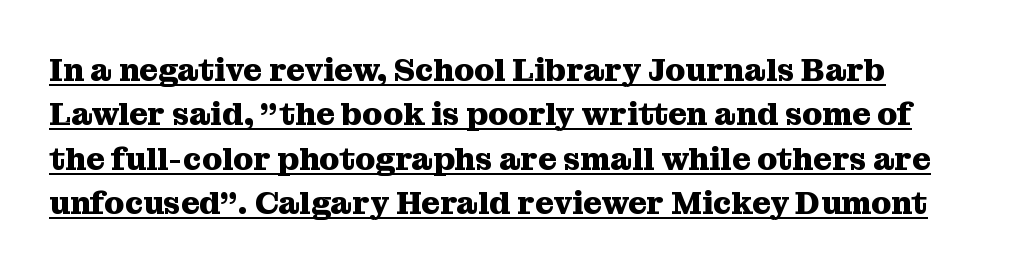
Q: Is the text bold? A: Yes.
Q: Is the text italic (slanted)? A: No, it is upright.
Q: Is the typeface a serif or a sans-serif typeface? A: Serif.
Q: Is the text underlined? A: Yes.
Q: Is the spacing between letters normal or unusually wide? A: Normal.
Q: Is the spacing between lines tight, normal or loose? A: Normal.
Q: Width (condensed, normal, or wide)? A: Normal.
Q: Stroke contrast? A: Medium.
Q: x-height? A: Medium.
Q: Monospaced? A: No.
